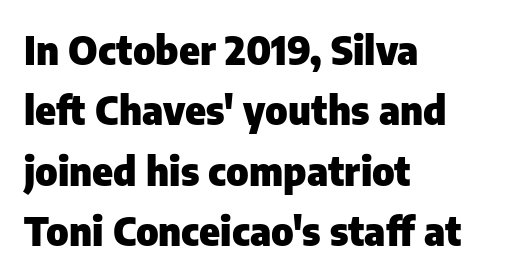
{"serif": "no", "italic": "no", "bold": "yes", "weight": "heavy", "width": "normal", "stroke_contrast": "low", "x_height": "medium", "monospaced": "no", "underline": "no", "align": "left", "line_spacing": "normal", "line_spacing_ratio": 1.55, "letter_spacing": "normal", "letter_spacing_em": 0.0, "glyph_px": 39}
